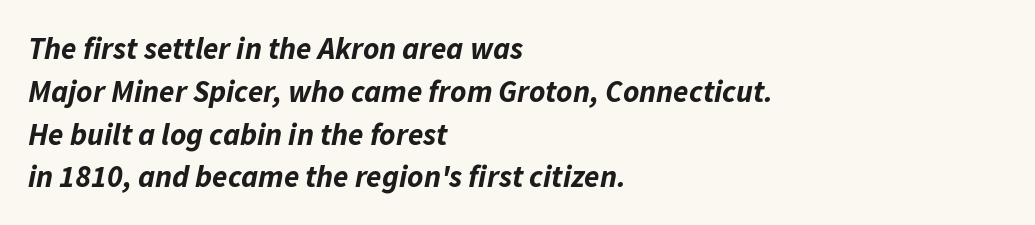
{"italic": "yes", "lean": "right", "slant_degrees": 11, "bold": "yes", "weight": "bold", "width": "normal", "stroke_contrast": "low", "x_height": "medium", "monospaced": "no", "underline": "no", "align": "left", "line_spacing": "normal", "line_spacing_ratio": 1.38, "letter_spacing": "normal", "letter_spacing_em": 0.0, "glyph_px": 31}
